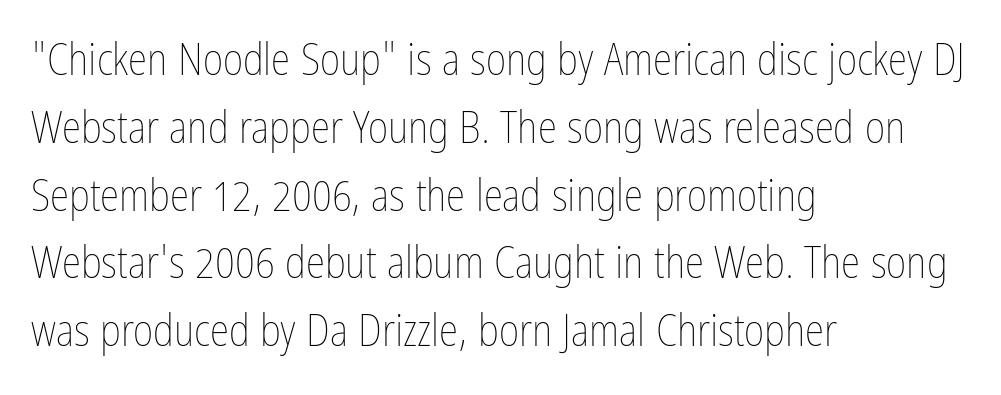
You can tell it's not italic because the verticals are truly vertical. Spacing verdict: proportional, widths tailored to each character. Decoration check: the copy has no underline. Line beginnings align vertically; line endings do not. No chunkiness to these letters — they're not bold. In terms of letterspacing, this is plain default setting.
